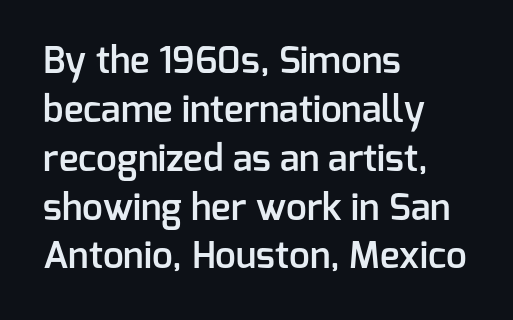
The image shows 37 px semibold sans-serif type, upright; set left-aligned, normal line spacing (1.32x), normal letter spacing, not underlined; low stroke contrast and a medium x-height.
